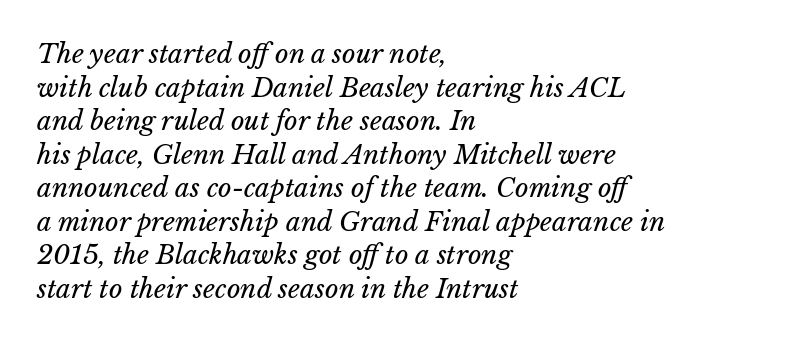
{"italic": "yes", "lean": "right", "slant_degrees": 15, "bold": "no", "underline": "no", "align": "left", "line_spacing": "normal", "line_spacing_ratio": 1.29, "letter_spacing": "normal", "letter_spacing_em": 0.0, "glyph_px": 26}
